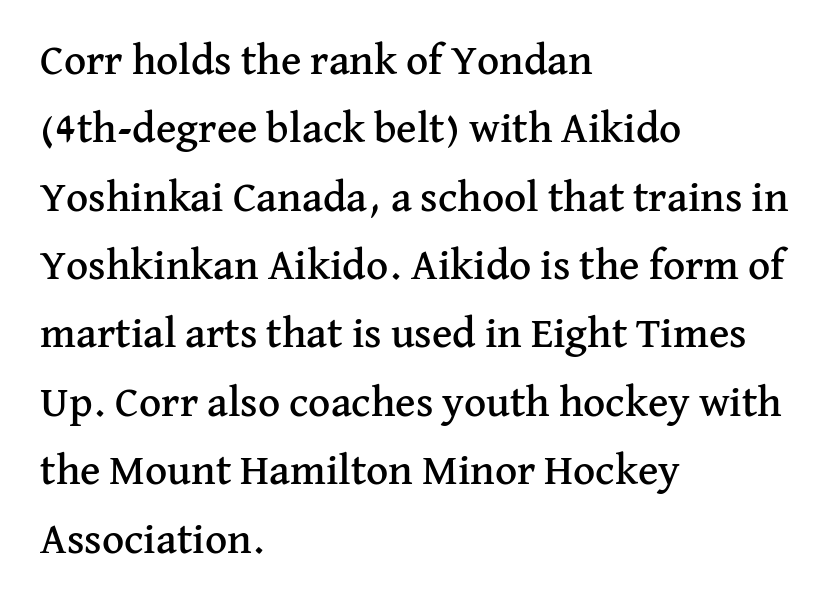
{"serif": "yes", "italic": "no", "width": "normal", "stroke_contrast": "medium", "x_height": "medium", "monospaced": "no", "underline": "no", "align": "left", "line_spacing": "normal", "line_spacing_ratio": 1.59, "letter_spacing": "normal", "letter_spacing_em": 0.0, "glyph_px": 43}
